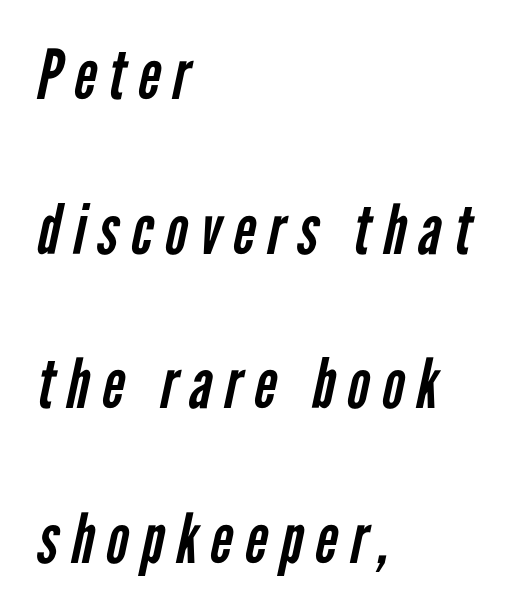
{"serif": "no", "bold": "no", "weight": "regular", "width": "condensed", "stroke_contrast": "low", "x_height": "medium", "monospaced": "no", "underline": "no", "align": "left", "line_spacing": "loose", "line_spacing_ratio": 2.24, "glyph_px": 69}
